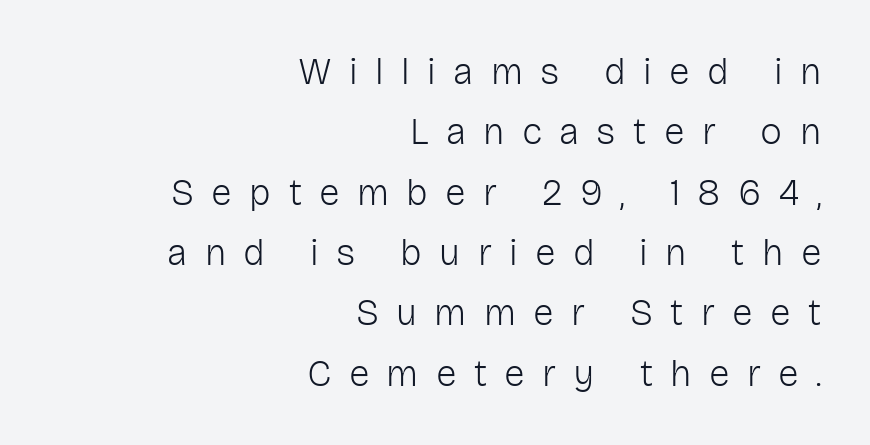
{"serif": "no", "italic": "no", "bold": "no", "weight": "light", "width": "normal", "stroke_contrast": "low", "x_height": "medium", "monospaced": "no", "underline": "no", "align": "right", "line_spacing": "normal", "line_spacing_ratio": 1.63, "letter_spacing": "wide", "letter_spacing_em": 0.47, "glyph_px": 37}
